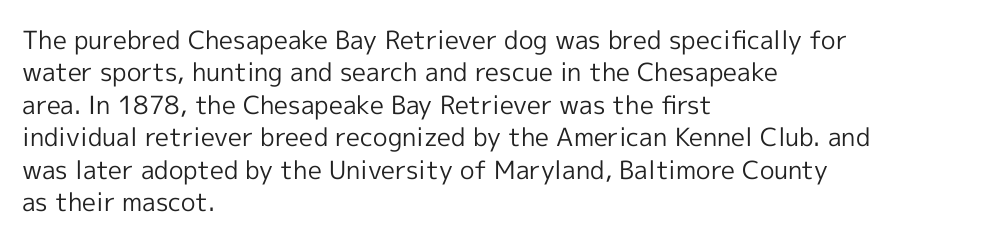
{"italic": "no", "bold": "no", "underline": "no", "align": "left", "line_spacing": "normal", "line_spacing_ratio": 1.3, "letter_spacing": "normal", "letter_spacing_em": 0.0, "glyph_px": 25}
